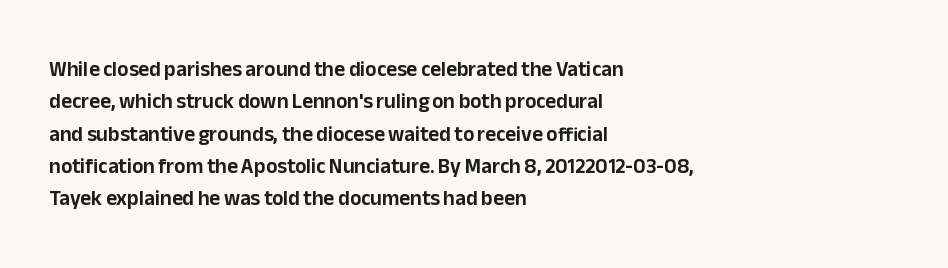
{"italic": "no", "underline": "no", "align": "left", "line_spacing": "normal", "line_spacing_ratio": 1.54, "letter_spacing": "normal", "letter_spacing_em": 0.0, "glyph_px": 21}
